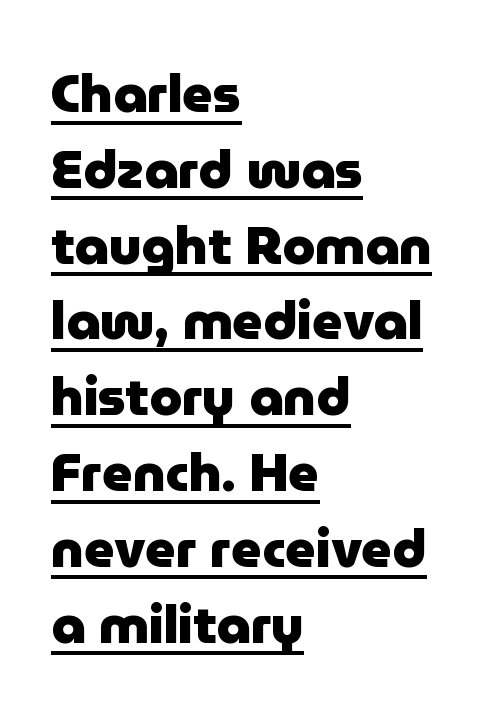
{"serif": "no", "italic": "no", "bold": "yes", "weight": "heavy", "width": "normal", "stroke_contrast": "low", "x_height": "medium", "monospaced": "no", "underline": "yes", "align": "left", "line_spacing": "normal", "line_spacing_ratio": 1.43, "letter_spacing": "normal", "letter_spacing_em": 0.0, "glyph_px": 53}
